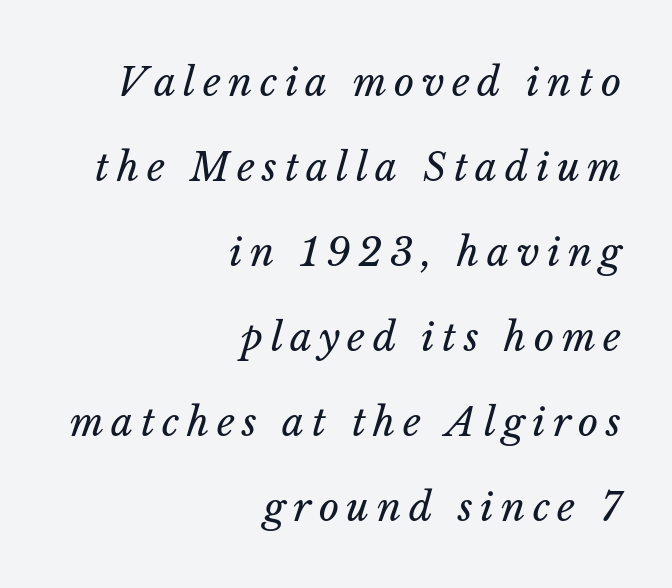
{"italic": "yes", "lean": "right", "slant_degrees": 14, "bold": "no", "weight": "regular", "width": "normal", "stroke_contrast": "low", "x_height": "medium", "monospaced": "no", "underline": "no", "align": "right", "line_spacing": "loose", "line_spacing_ratio": 2.18, "glyph_px": 39}
